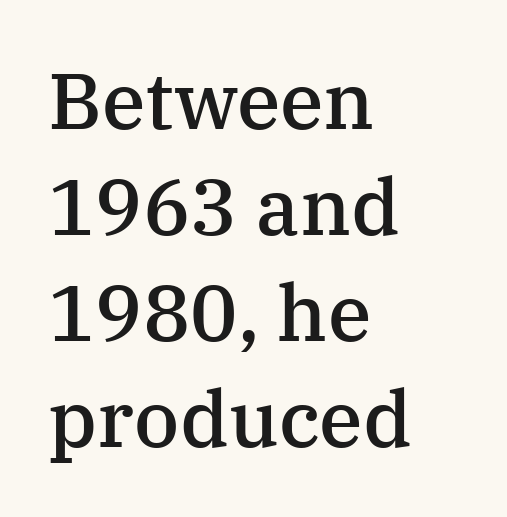
Semibold letterforms, between regular and bold. Words float on clear page, feet unadorned. The leading is moderate, giving the passage an even texture. Ascenders rise straight up at ninety degrees. Check where the strokes stop: tiny serifs finish them off. Default kerning and tracking; the words read as compact shapes.
